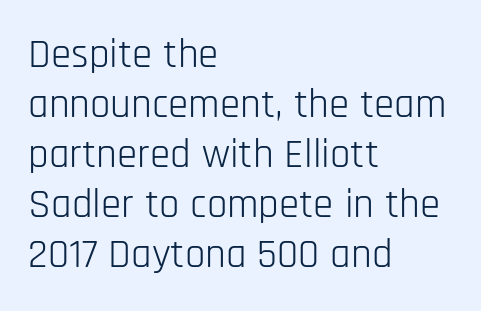
Serif or sans? Sans — the stroke terminals are bare. Character widths vary here, with narrow letters taking less room than wide ones. The compositor pushed each line to the left boundary. Compared with typical body copy, the letter spacing here is the same. Letters have the restrained weight of plain body copy at most. Descender tails drop into unmarked territory.
